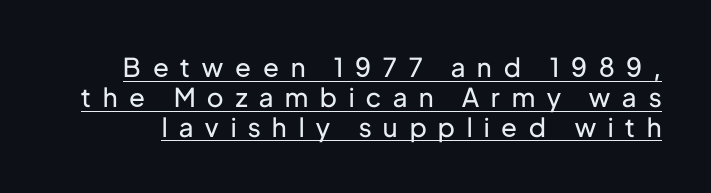
The image shows 26 px text type, upright; set tight line spacing (1.15x), unusually wide letter spacing (+0.46 em), underlined.
